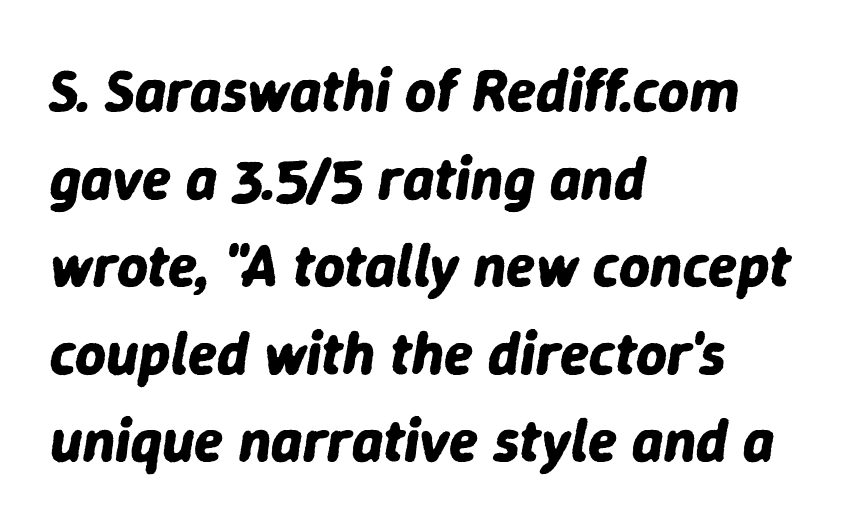
{"italic": "yes", "lean": "right", "slant_degrees": 9, "bold": "yes", "weight": "bold", "width": "normal", "stroke_contrast": "low", "x_height": "medium", "monospaced": "no", "underline": "no", "align": "left", "line_spacing": "normal", "line_spacing_ratio": 1.46, "letter_spacing": "normal", "letter_spacing_em": 0.0, "glyph_px": 60}
